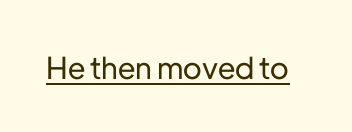
{"serif": "no", "italic": "no", "width": "normal", "stroke_contrast": "low", "x_height": "medium", "monospaced": "no", "underline": "yes", "letter_spacing": "normal", "letter_spacing_em": 0.0, "glyph_px": 30}
